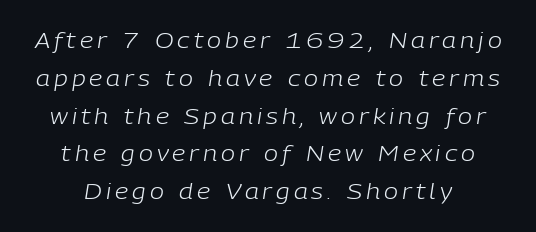
Rendered with sloped, italic letterforms. A bare baseline throughout the passage. Is this a heavy cut? Hardly; it is regular or lighter.
